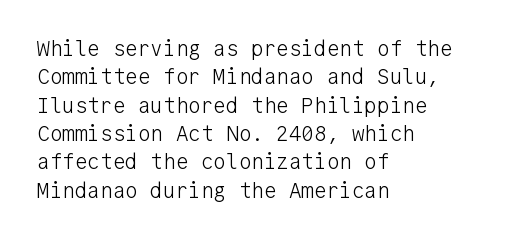
The image shows 21 px text type, upright; set left-aligned, normal line spacing (1.35x), normal letter spacing, not underlined.
